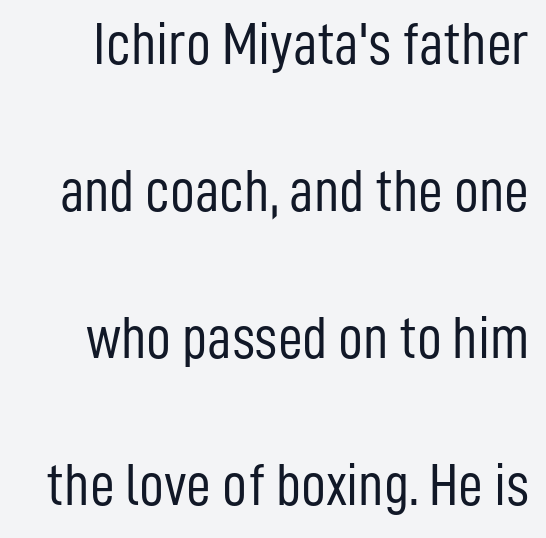
Q: Is the text bold? A: No.
Q: Is the text italic (slanted)? A: No, it is upright.
Q: Is the typeface a serif or a sans-serif typeface? A: Sans-serif.
Q: Is the text underlined? A: No.
Q: Is the spacing between letters normal or unusually wide? A: Normal.
Q: Is the spacing between lines tight, normal or loose? A: Loose.
Q: Width (condensed, normal, or wide)? A: Condensed.
Q: Stroke contrast? A: Low.
Q: x-height? A: Medium.
Q: Monospaced? A: No.
